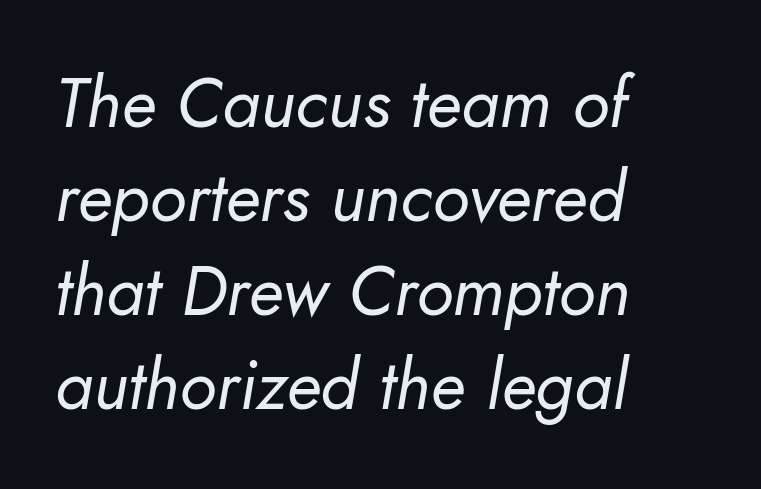
Underlining? Definitely not there. No heavy texture on the line: the type isn't bold. Every row of glyphs begins at an identical x-position on the left. Notice how descenders clear the ascenders below comfortably — that's standard leading. Each letter keeps its own natural width here, so spacing adapts to shape.
